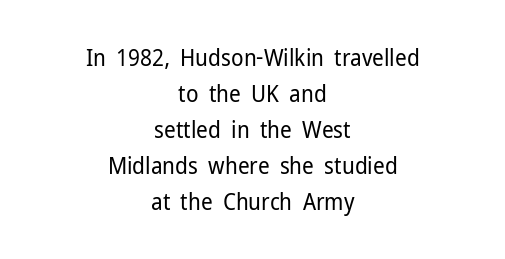
Each row of text sits above clean, open space. In terms of leading, this rendering sits right in the middle. The passage is arranged like a title page — every line centered. Students, note that the glyphs here touch the page at normal intervals. Heaviness? Minimal to ordinary, like unemphasized prose.
